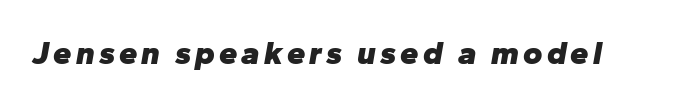
{"italic": "yes", "lean": "right", "slant_degrees": 10, "bold": "yes", "weight": "heavy", "width": "normal", "stroke_contrast": "low", "x_height": "medium", "monospaced": "no", "underline": "no", "glyph_px": 33}
